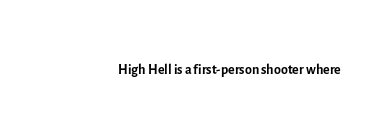
Q: Is the text bold? A: No.
Q: Is the text italic (slanted)? A: No, it is upright.
Q: Is the text underlined? A: No.
Q: Is the spacing between letters normal or unusually wide? A: Normal.
